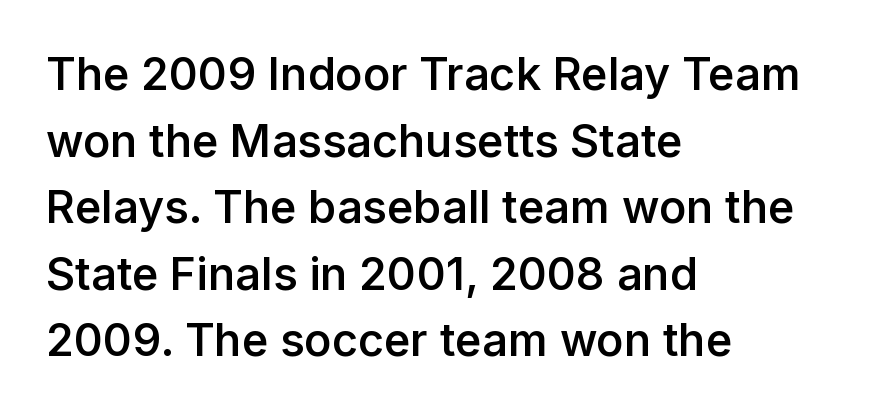
The image shows 45 px semibold sans-serif type, upright; set left-aligned, normal line spacing (1.48x), normal letter spacing, not underlined; low stroke contrast and a medium x-height.
